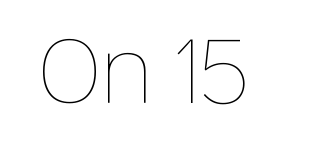
The image shows 78 px thin type, upright; set normal letter spacing, not underlined; low stroke contrast and a medium x-height.
